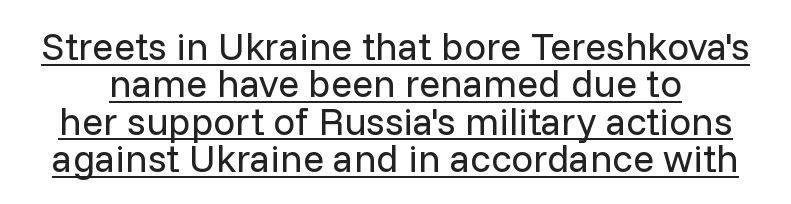
The image shows 39 px regular-weight sans-serif type, upright; set tight line spacing (0.96x), normal letter spacing, underlined; low stroke contrast and a medium x-height.
